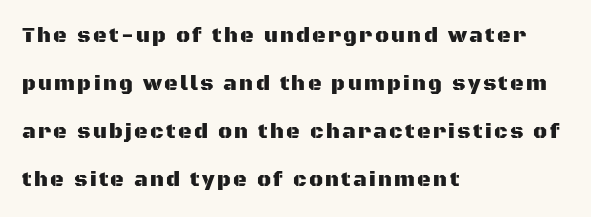
The image shows 21 px text type, upright; set left-aligned, loose line spacing (2.29x), not underlined.
